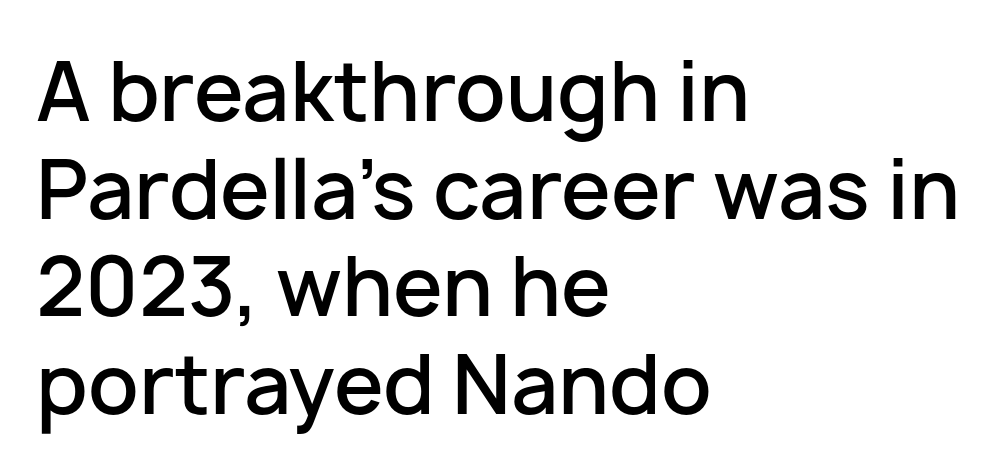
The image shows 80 px semibold sans-serif type, upright; set left-aligned, line spacing 1.22x, normal letter spacing, not underlined; low stroke contrast and a medium x-height.
